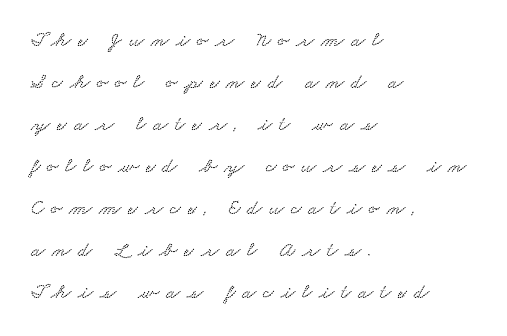
Q: Is the text underlined? A: No.
Q: How is the paragraph aligned? A: Left-aligned.
Q: Is the spacing between letters normal or unusually wide? A: Unusually wide.
Q: Is the spacing between lines tight, normal or loose? A: Loose.
